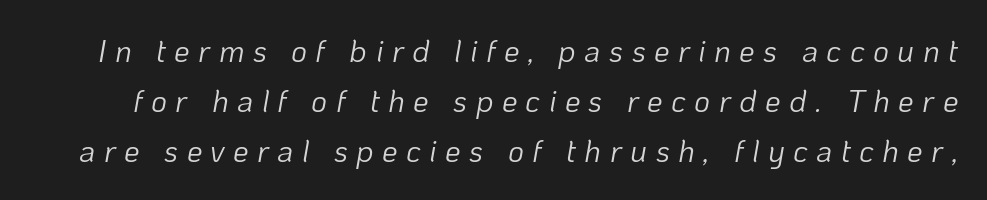
The image shows 31 px light type, italic (leaning right); set normal line spacing (1.62x), unusually wide letter spacing (+0.27 em), not underlined; low stroke contrast and a medium x-height.
